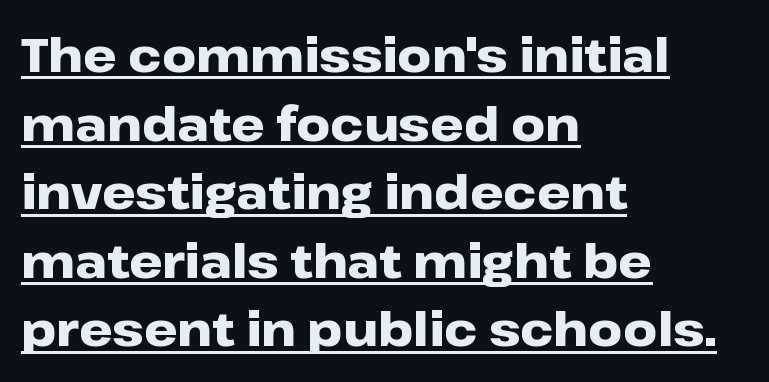
What's the leading like? Ordinary, nothing unusual. This sample has the flowing, uneven cadence of proportional lettering. The glyphs are accompanied by a horizontal stroke just below them. Style check: upright.
